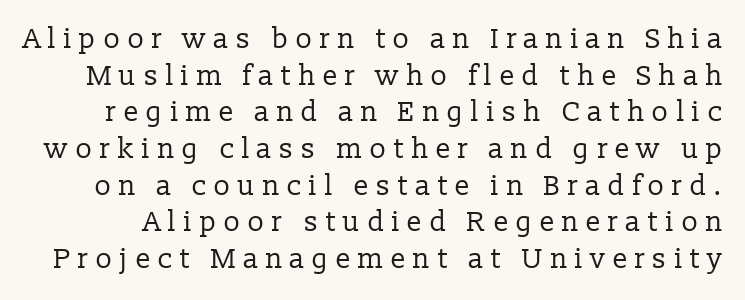
Q: Is the text bold? A: No.
Q: Is the text italic (slanted)? A: No, it is upright.
Q: Is the typeface a serif or a sans-serif typeface? A: Serif.
Q: Is the text underlined? A: No.
Q: Is the spacing between letters normal or unusually wide? A: Unusually wide.
Q: Is the spacing between lines tight, normal or loose? A: Normal.
Q: Width (condensed, normal, or wide)? A: Normal.
Q: Stroke contrast? A: Low.
Q: x-height? A: Medium.
Q: Monospaced? A: No.
